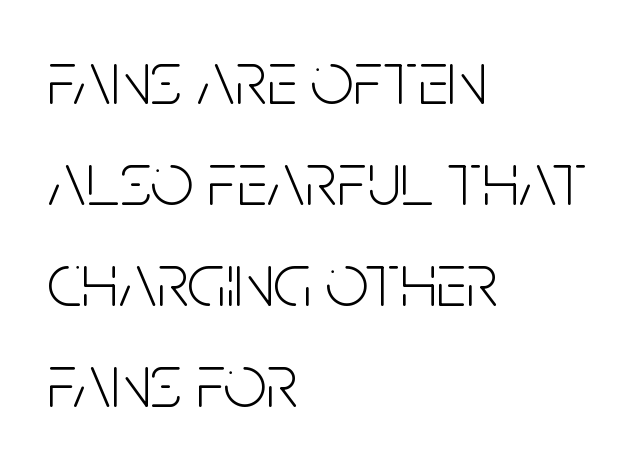
Q: Is the text bold? A: No.
Q: Is the text italic (slanted)? A: No, it is upright.
Q: Is the typeface a serif or a sans-serif typeface? A: Sans-serif.
Q: Is the text underlined? A: No.
Q: How is the paragraph aligned? A: Left-aligned.
Q: Is the spacing between letters normal or unusually wide? A: Normal.
Q: Is the spacing between lines tight, normal or loose? A: Normal.
Q: Width (condensed, normal, or wide)? A: Condensed.
Q: Stroke contrast? A: Low.
Q: x-height? A: Large.
Q: Monospaced? A: No.
